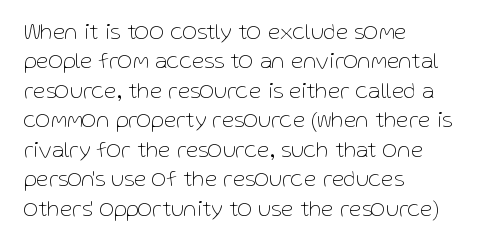
The image shows 23 px text type, upright; set left-aligned, normal line spacing (1.28x), normal letter spacing, not underlined.
